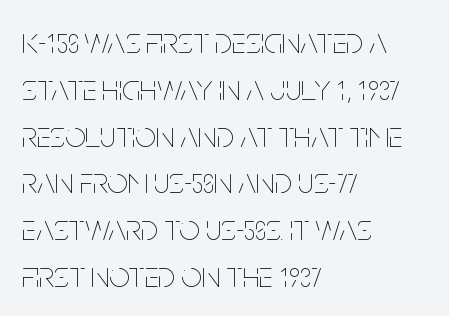
Alignment: flush left. Spacing between characters is what you'd get straight out of the box. Here the designer chose a conventional face with non-uniform glyph widths. Is there much room between lines? A standard amount, neither cramped nor airy.
